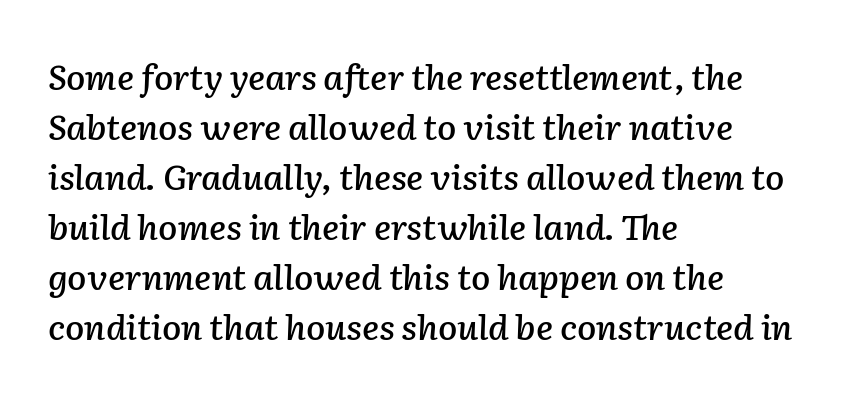
The image shows 35 px text type, italic (leaning right); set left-aligned, normal line spacing (1.43x), normal letter spacing, not underlined; low stroke contrast and a medium x-height.
